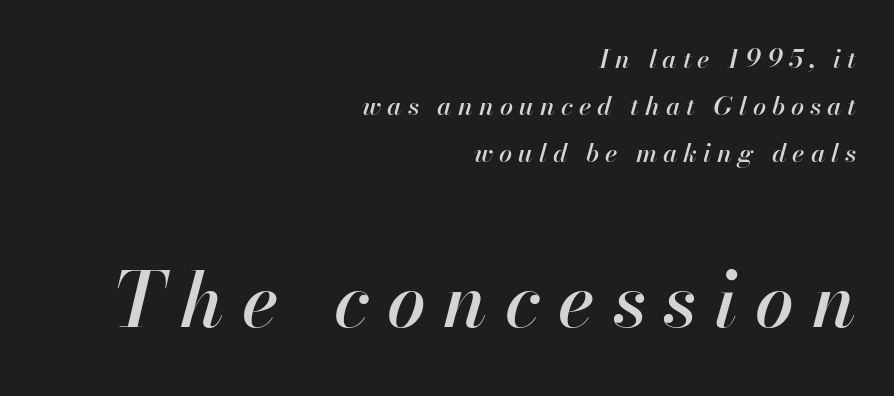
The image shows 77 px text type, italic (leaning right); set right-aligned, line spacing 1.8x, unusually wide letter spacing (+0.23 em), not underlined; the second (bottom) block is 2.96x larger; high stroke contrast and a small x-height.
